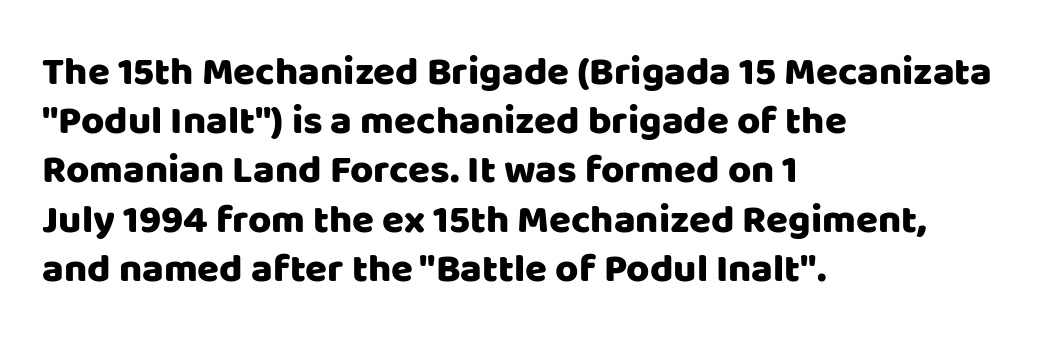
Q: Is the text italic (slanted)? A: No, it is upright.
Q: Is the typeface a serif or a sans-serif typeface? A: Sans-serif.
Q: Is the text underlined? A: No.
Q: How is the paragraph aligned? A: Left-aligned.
Q: Is the spacing between letters normal or unusually wide? A: Normal.
Q: Width (condensed, normal, or wide)? A: Normal.
Q: Stroke contrast? A: Low.
Q: x-height? A: Large.
Q: Monospaced? A: No.
